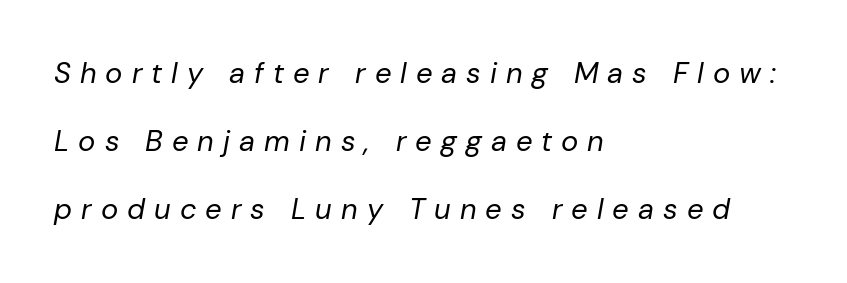
{"italic": "yes", "lean": "right", "slant_degrees": 10, "bold": "no", "weight": "regular", "width": "normal", "stroke_contrast": "low", "x_height": "medium", "monospaced": "no", "underline": "no", "align": "left", "line_spacing": "loose", "line_spacing_ratio": 2.35, "letter_spacing": "wide", "letter_spacing_em": 0.31, "glyph_px": 29}
